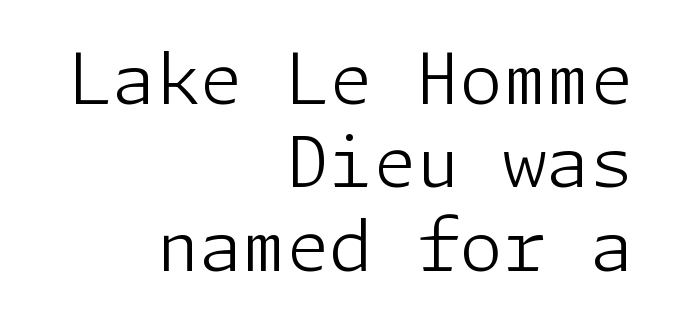
{"serif": "no", "italic": "no", "bold": "no", "weight": "light", "width": "normal", "stroke_contrast": "low", "x_height": "medium", "underline": "no", "align": "right", "line_spacing_ratio": 1.19, "letter_spacing": "normal", "letter_spacing_em": 0.0, "glyph_px": 70}
